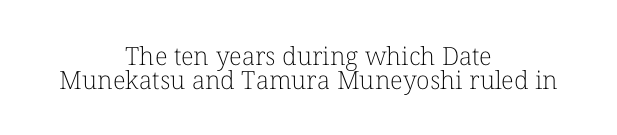
{"italic": "no", "bold": "no", "underline": "no", "align": "center", "line_spacing": "tight", "line_spacing_ratio": 0.95, "letter_spacing": "normal", "letter_spacing_em": 0.0, "glyph_px": 25}
